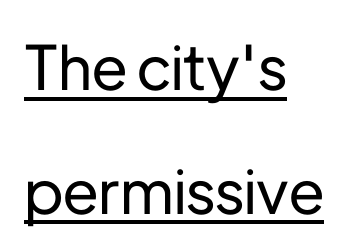
Style check: upright. This sample trades compactness for vertical openness between lines. You can see a thin bar hugging the bottom of the glyphs. Note the varied advance widths — an 'i' is clearly narrower than an 'm'. In terms of letterspacing, this is plain default setting. The lines are quadded left.
